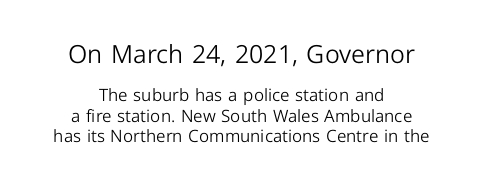
Q: Is the text bold? A: No.
Q: Is the text italic (slanted)? A: No, it is upright.
Q: Is the text underlined? A: No.
Q: How is the paragraph aligned? A: Centered.
Q: Is the spacing between letters normal or unusually wide? A: Normal.
Q: Which block of text is set in a larger size, the first (top) or the second (bottom)? A: The first (top) one.
